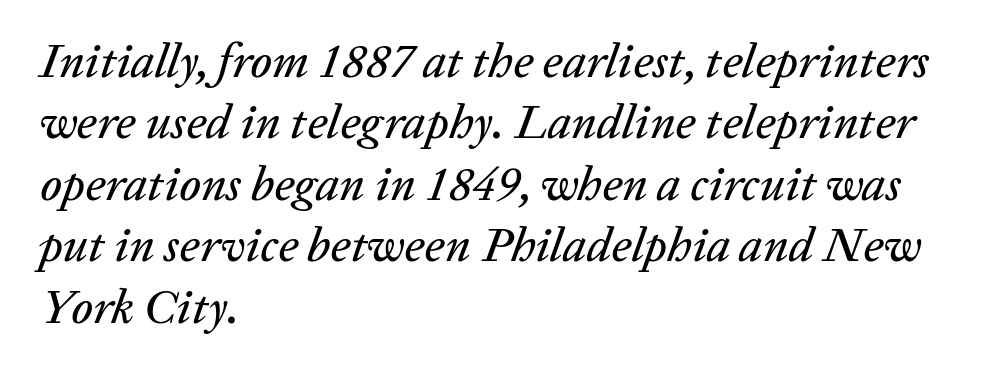
Quick note: underline off. Each line starts at the same left margin while the right side varies. The lines sit at an ordinary, default distance from one another. Character widths vary here, with narrow letters taking less room than wide ones. There's an unmistakable incline to the writing here. Here the glyphs are tracked normally, forming tight word shapes.
